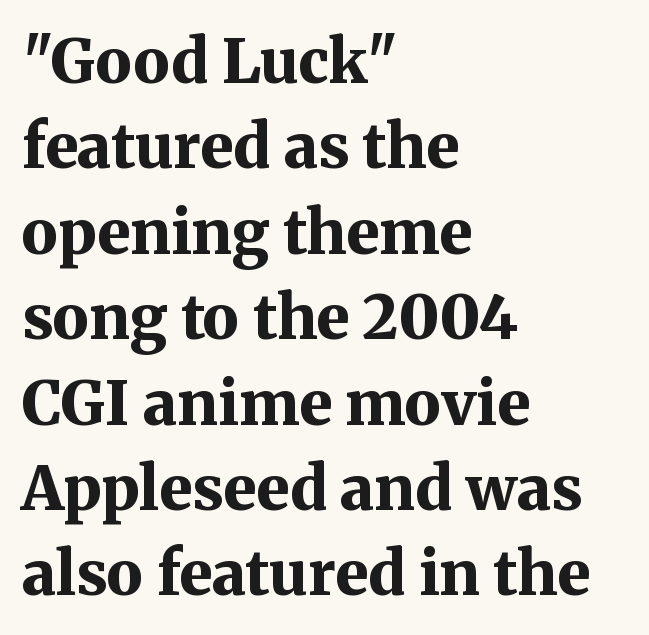
The image shows 61 px bold serif type, upright; set left-aligned, normal line spacing (1.4x), normal letter spacing, not underlined; medium stroke contrast and a medium x-height.
